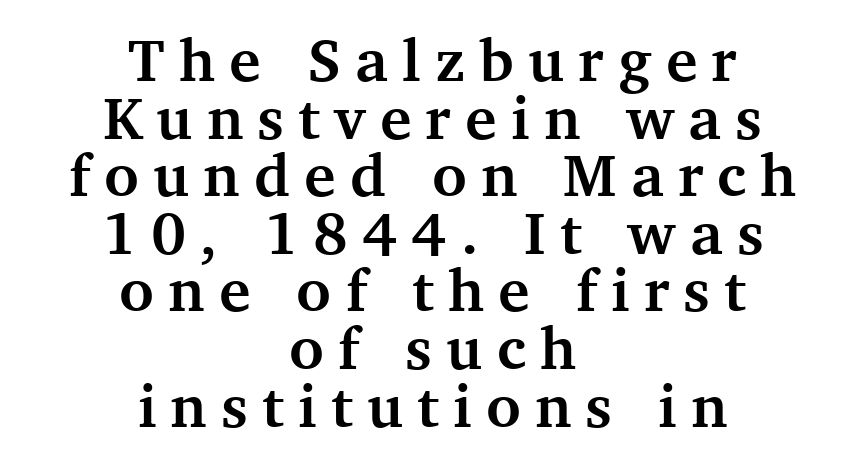
{"serif": "yes", "italic": "no", "bold": "yes", "weight": "semibold", "width": "normal", "stroke_contrast": "medium", "x_height": "medium", "monospaced": "no", "underline": "no", "align": "center", "line_spacing": "tight", "line_spacing_ratio": 0.96, "letter_spacing": "wide", "letter_spacing_em": 0.24, "glyph_px": 60}
